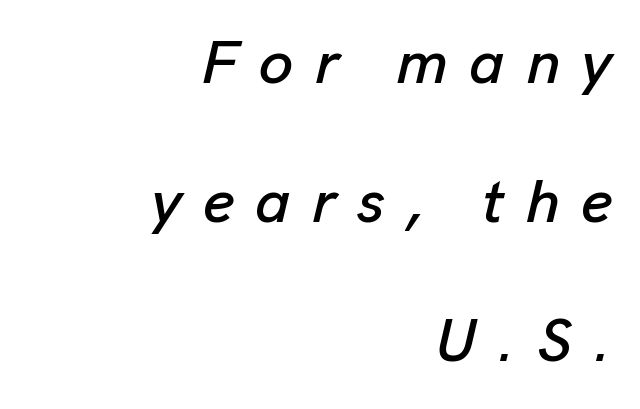
The image shows 61 px text type, italic (leaning right); set right-aligned, loose line spacing (2.28x), unusually wide letter spacing (+0.35 em), not underlined; low stroke contrast and a medium x-height.
